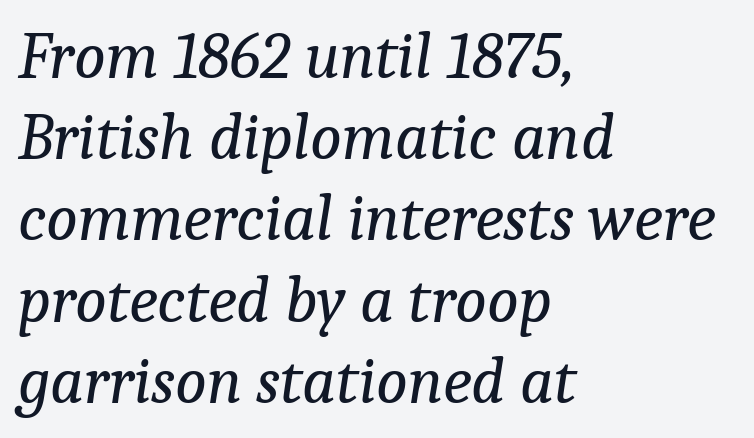
Weight class: somewhere from thin through regular. Line beginnings align vertically; line endings do not. You could not count columns in this text — the font is proportionally spaced. Compared with typical body copy, the letter spacing here is the same.
